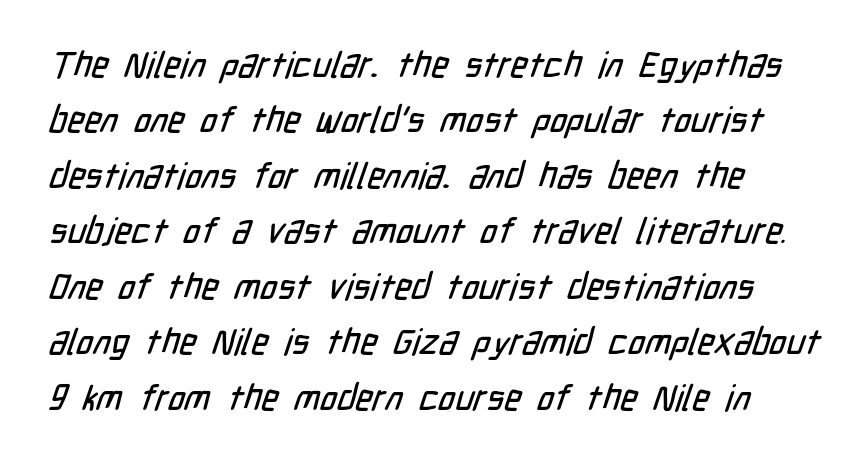
{"serif": "no", "width": "condensed", "stroke_contrast": "low", "x_height": "medium", "monospaced": "no", "underline": "no", "align": "left", "line_spacing": "normal", "line_spacing_ratio": 1.54, "letter_spacing": "normal", "letter_spacing_em": 0.0, "glyph_px": 36}
